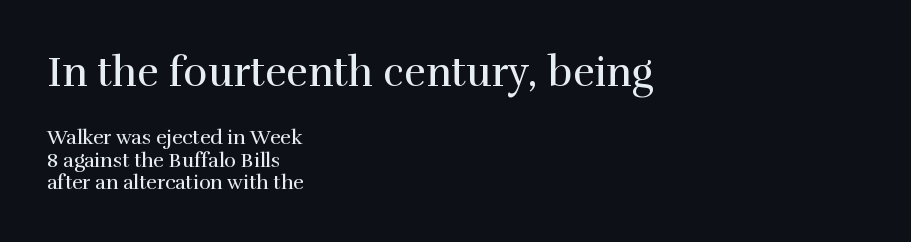
{"serif": "yes", "italic": "no", "bold": "no", "weight": "regular", "width": "normal", "x_height": "medium", "monospaced": "no", "underline": "no", "align": "left", "line_spacing": "tight", "line_spacing_ratio": 1.11, "letter_spacing": "normal", "letter_spacing_em": 0.0, "larger_block": "first", "size_ratio": 2.05, "glyph_px": 41}
